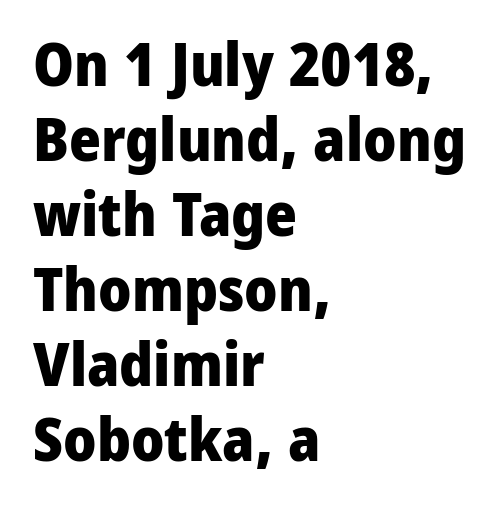
The image shows 61 px heavy sans-serif type, upright; set left-aligned, line spacing 1.23x, normal letter spacing, not underlined; low stroke contrast and a medium x-height.
